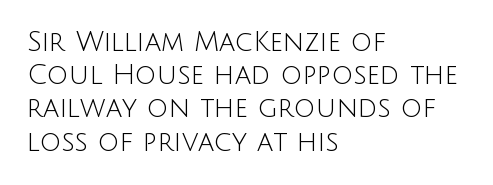
Q: Is the text bold? A: No.
Q: Is the text italic (slanted)? A: No, it is upright.
Q: Is the text underlined? A: No.
Q: How is the paragraph aligned? A: Left-aligned.
Q: Is the spacing between letters normal or unusually wide? A: Normal.
